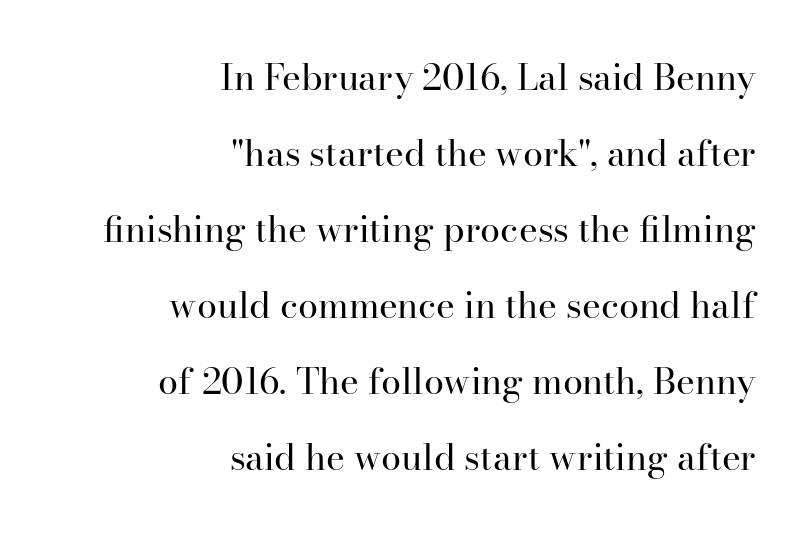
Q: Is the text bold? A: No.
Q: Is the text italic (slanted)? A: No, it is upright.
Q: Is the typeface a serif or a sans-serif typeface? A: Serif.
Q: Is the text underlined? A: No.
Q: How is the paragraph aligned? A: Right-aligned.
Q: Is the spacing between letters normal or unusually wide? A: Normal.
Q: Is the spacing between lines tight, normal or loose? A: Loose.
Q: Width (condensed, normal, or wide)? A: Normal.
Q: Stroke contrast? A: High.
Q: x-height? A: Small.
Q: Monospaced? A: No.
